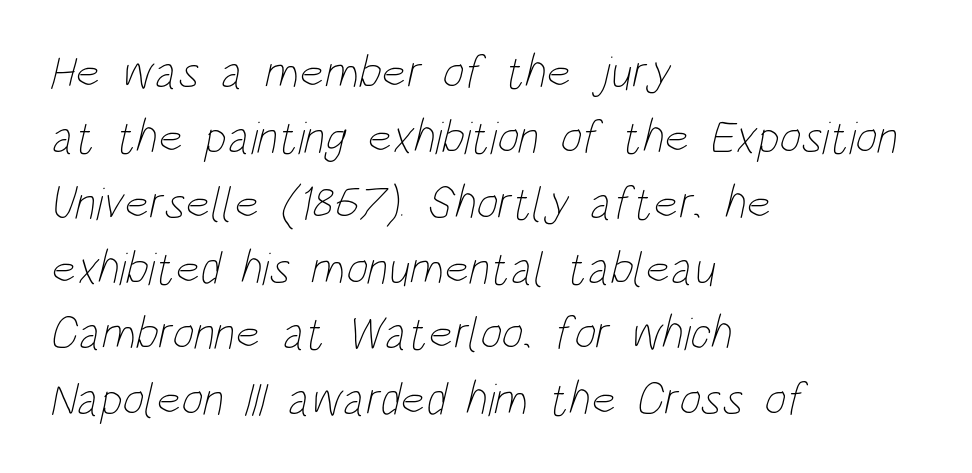
Q: Is the text bold? A: No.
Q: Is the text underlined? A: No.
Q: How is the paragraph aligned? A: Left-aligned.
Q: Is the spacing between letters normal or unusually wide? A: Normal.
Q: Is the spacing between lines tight, normal or loose? A: Normal.
Q: Width (condensed, normal, or wide)? A: Condensed.
Q: Stroke contrast? A: Low.
Q: x-height? A: Large.
Q: Monospaced? A: No.
